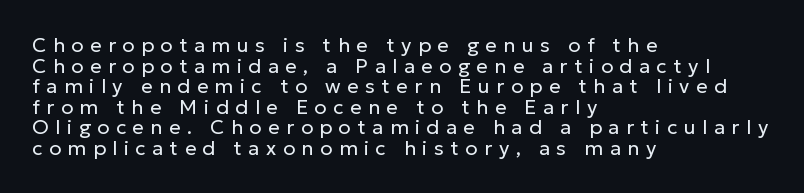
{"italic": "no", "bold": "no", "underline": "no", "align": "left", "line_spacing": "tight", "line_spacing_ratio": 1.03, "letter_spacing": "wide", "letter_spacing_em": 0.33, "glyph_px": 20}
